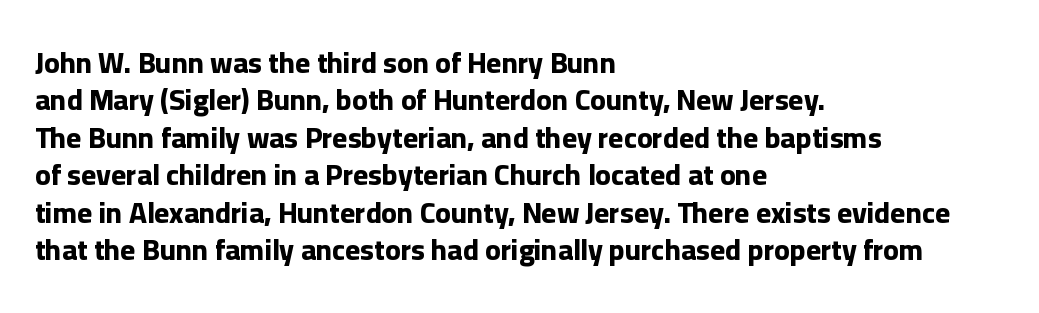
Q: Is the text bold? A: Yes.
Q: Is the text italic (slanted)? A: No, it is upright.
Q: Is the typeface a serif or a sans-serif typeface? A: Sans-serif.
Q: Is the text underlined? A: No.
Q: How is the paragraph aligned? A: Left-aligned.
Q: Is the spacing between letters normal or unusually wide? A: Normal.
Q: Is the spacing between lines tight, normal or loose? A: Normal.
Q: Width (condensed, normal, or wide)? A: Normal.
Q: Stroke contrast? A: Low.
Q: x-height? A: Medium.
Q: Monospaced? A: No.
